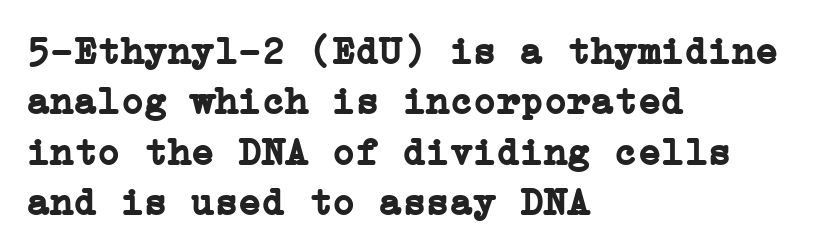
The image shows 39 px semibold serif type, upright; set left-aligned, normal line spacing (1.29x), normal letter spacing, not underlined; low stroke contrast and a medium x-height.
